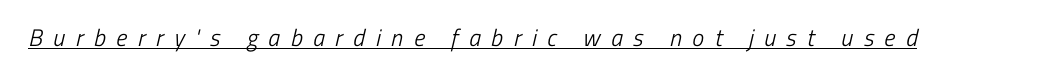
The image shows 24 px text type; set unusually wide letter spacing (+0.44 em), underlined.
